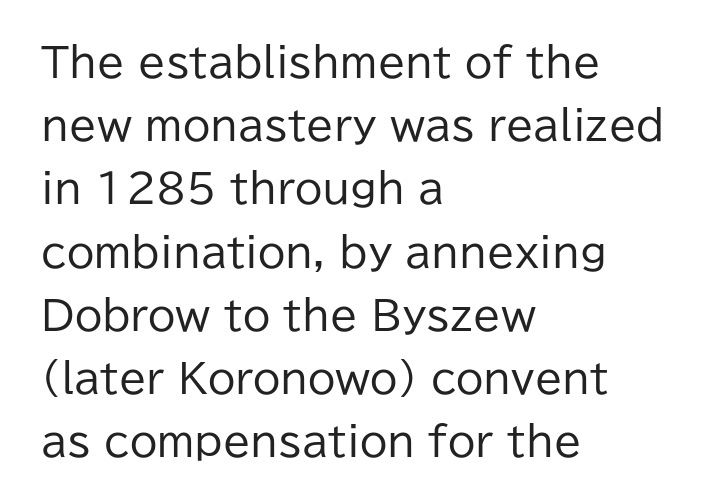
Q: Is the text bold? A: No.
Q: Is the text italic (slanted)? A: No, it is upright.
Q: Is the typeface a serif or a sans-serif typeface? A: Sans-serif.
Q: Is the text underlined? A: No.
Q: How is the paragraph aligned? A: Left-aligned.
Q: Is the spacing between letters normal or unusually wide? A: Normal.
Q: Is the spacing between lines tight, normal or loose? A: Normal.
Q: Width (condensed, normal, or wide)? A: Normal.
Q: Stroke contrast? A: Low.
Q: x-height? A: Medium.
Q: Monospaced? A: No.
